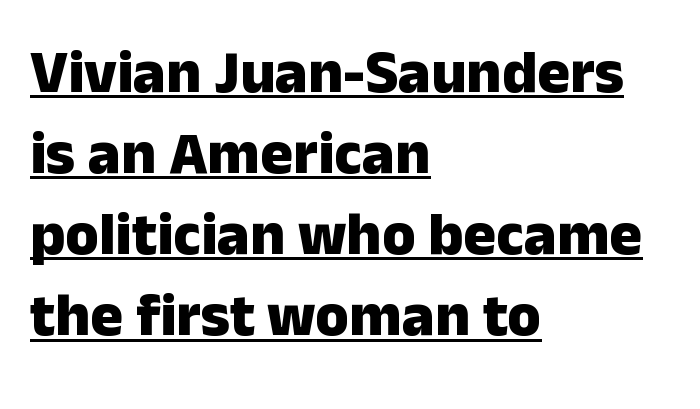
The image shows 61 px heavy sans-serif type, upright; set left-aligned, normal line spacing (1.33x), normal letter spacing, underlined; low stroke contrast and a medium x-height.
